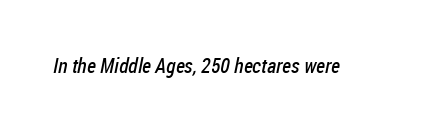
Q: Is the text bold? A: No.
Q: Is the text underlined? A: No.
Q: Is the spacing between letters normal or unusually wide? A: Normal.
